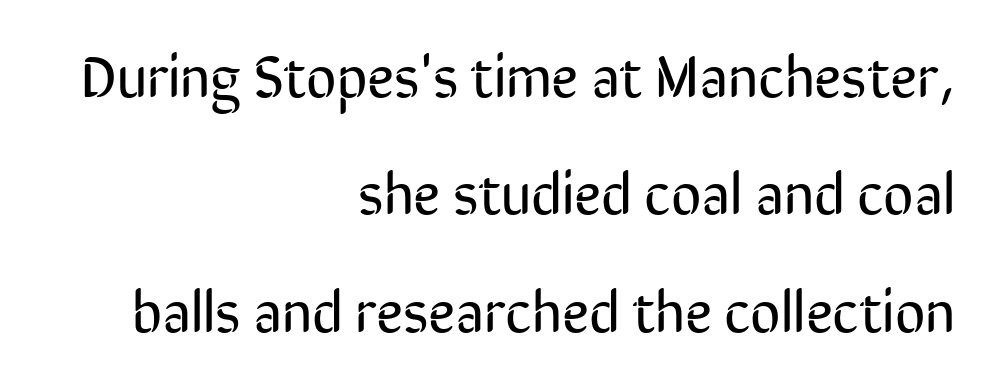
Q: Is the text bold? A: No.
Q: Is the text italic (slanted)? A: No, it is upright.
Q: Is the typeface a serif or a sans-serif typeface? A: Sans-serif.
Q: Is the text underlined? A: No.
Q: How is the paragraph aligned? A: Right-aligned.
Q: Is the spacing between letters normal or unusually wide? A: Normal.
Q: Is the spacing between lines tight, normal or loose? A: Loose.
Q: Width (condensed, normal, or wide)? A: Condensed.
Q: Stroke contrast? A: Low.
Q: x-height? A: Medium.
Q: Monospaced? A: No.
